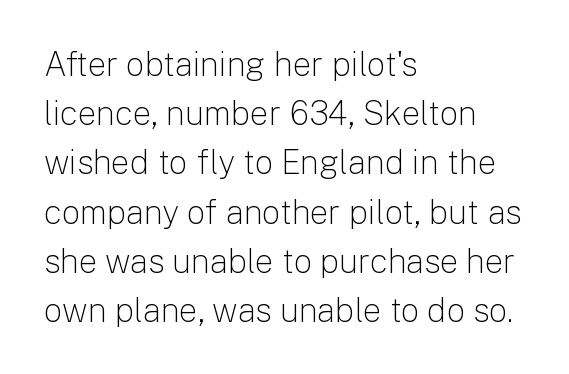
The image shows 33 px light sans-serif type, upright; set left-aligned, normal line spacing (1.49x), normal letter spacing, not underlined; low stroke contrast and a medium x-height.
